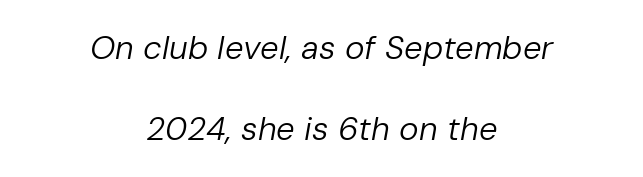
{"italic": "yes", "lean": "right", "slant_degrees": 10, "bold": "no", "weight": "regular", "width": "normal", "stroke_contrast": "low", "x_height": "medium", "monospaced": "no", "underline": "no", "align": "center", "line_spacing": "loose", "line_spacing_ratio": 2.45, "letter_spacing": "normal", "letter_spacing_em": 0.0, "glyph_px": 33}
